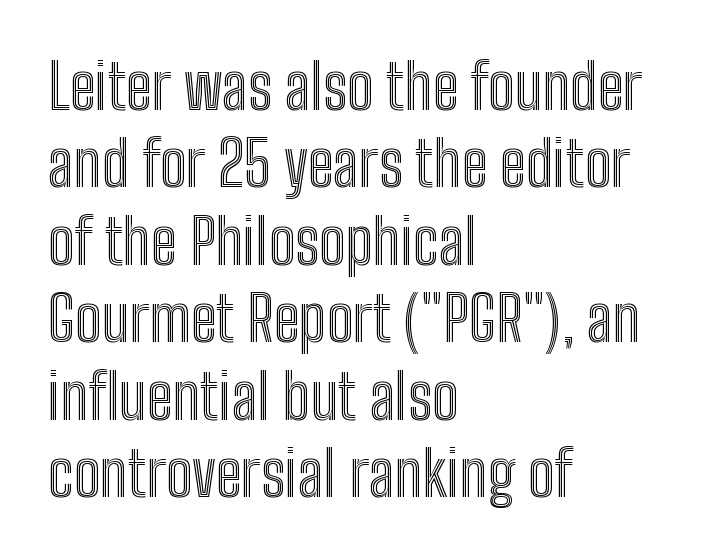
The gaps between neighbouring characters are ordinary and unremarkable. A student would call this left alignment; a typographer would say flush left, rag right. A bare baseline throughout the passage. These lines sit exactly where default settings would place them. No italicization has been applied; the sample stays upright.
